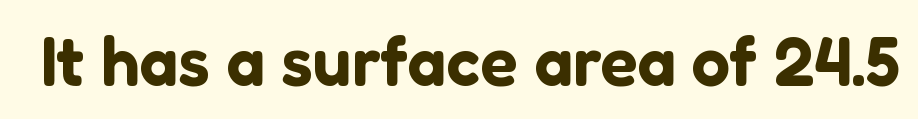
Is there any slant? The stems are plumb. Has an underline been added? It has not. Think of a printed novel: that variable character pitch is what you see here. The letterforms sit shoulder to shoulder at normal distance.
